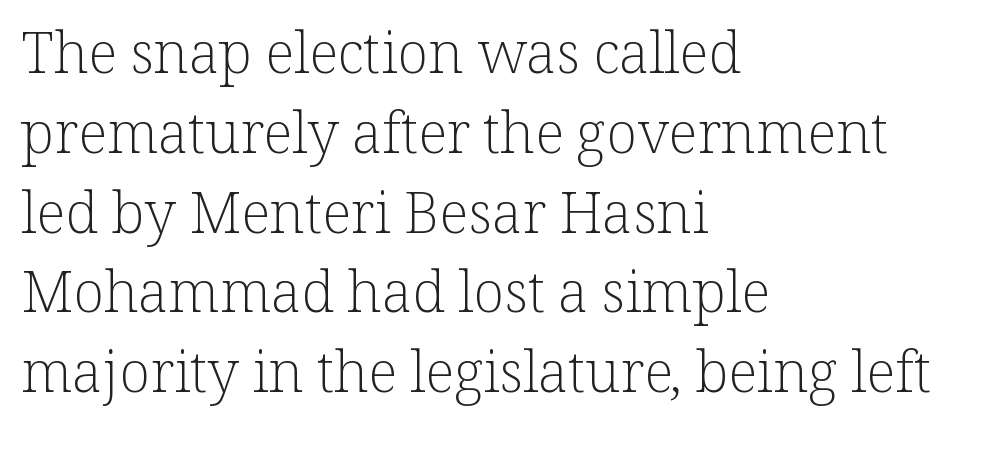
Just letters on the line, the space beneath them empty. Caption: standard tracking, unaltered. The passage shown stacks its lines at a standard gap. The passage shown is typed in a proportional face where columns would drift.
